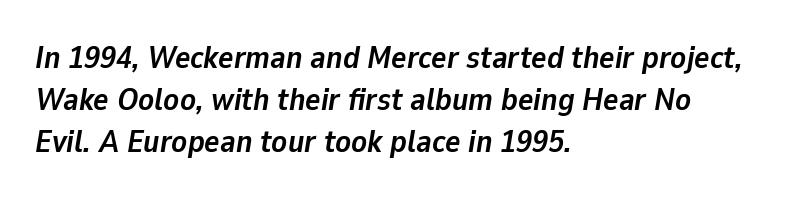
Q: Is the text bold? A: Yes.
Q: Is the text italic (slanted)? A: Yes, it leans right by about 9 degrees.
Q: Is the text underlined? A: No.
Q: How is the paragraph aligned? A: Left-aligned.
Q: Is the spacing between letters normal or unusually wide? A: Normal.
Q: Is the spacing between lines tight, normal or loose? A: Normal.
Q: Width (condensed, normal, or wide)? A: Normal.
Q: Stroke contrast? A: Low.
Q: x-height? A: Medium.
Q: Monospaced? A: No.
